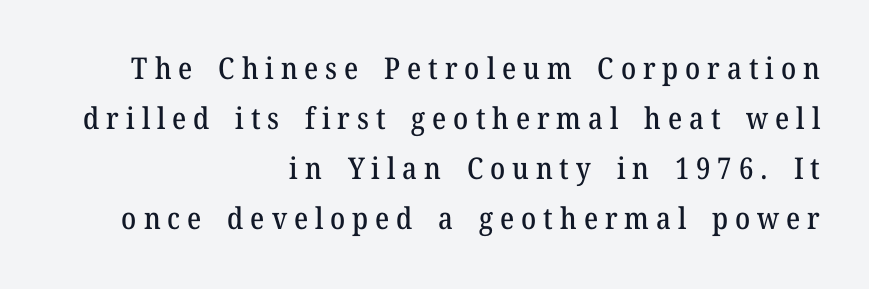
Italic? Not at all — the glyphs are vertical. Words appear elongated and porous because spacing is wide. Is this a fixed-width face? No — the glyphs have proportional, varying widths. Where is the straight margin? On the right. Does the type have serifs? Yes, each stem ends in a small foot. Each new line begins a customary step beneath the previous one.
